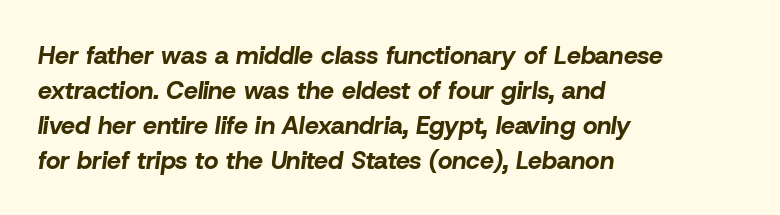
Q: Is the text bold? A: Yes.
Q: Is the text italic (slanted)? A: Yes, it leans right by about 8 degrees.
Q: Is the text underlined? A: No.
Q: How is the paragraph aligned? A: Left-aligned.
Q: Is the spacing between letters normal or unusually wide? A: Normal.
Q: Is the spacing between lines tight, normal or loose? A: Normal.
